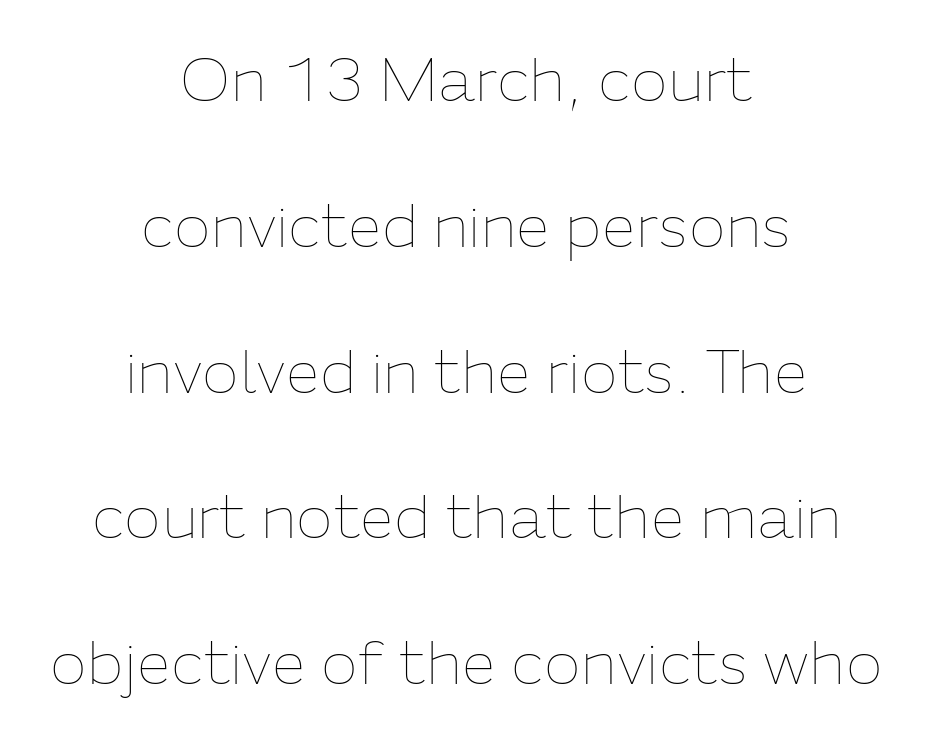
The passage shown has conventional tracking throughout. Short and long lines alike share a common midpoint. Posture: upright roman. The space beneath each line is pristine and unruled. On a weight scale, this lands at 450 or below. Do the characters align in a grid? No, the font is proportional.
